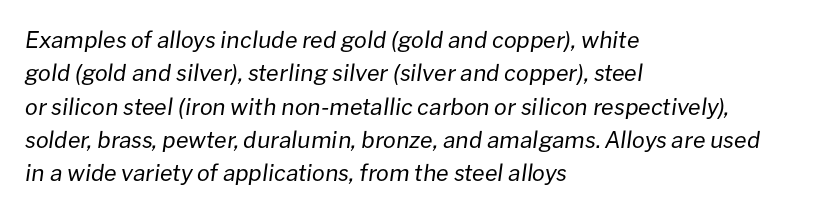
{"italic": "yes", "lean": "right", "slant_degrees": 8, "bold": "no", "underline": "no", "align": "left", "line_spacing": "normal", "line_spacing_ratio": 1.45, "letter_spacing": "normal", "letter_spacing_em": 0.0, "glyph_px": 23}
